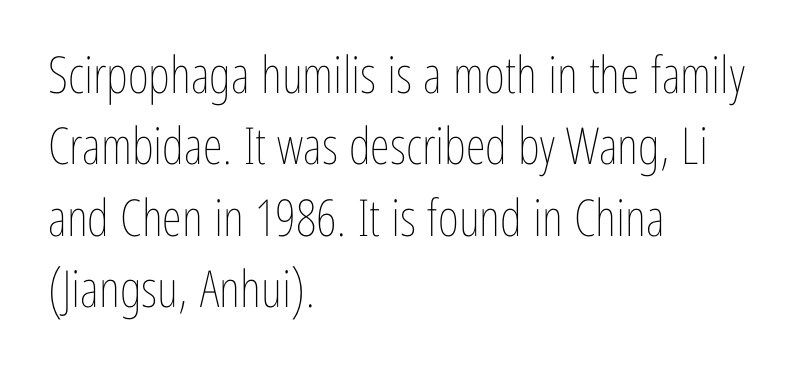
A typesetter would call this proportional, since set widths differ per character. The font sits on the lighter half of the weight spectrum, regular included. In CSS terms this would be text-align: left. You can tell it's not italic because the verticals are truly vertical. This rendering features lettering with no underline.
